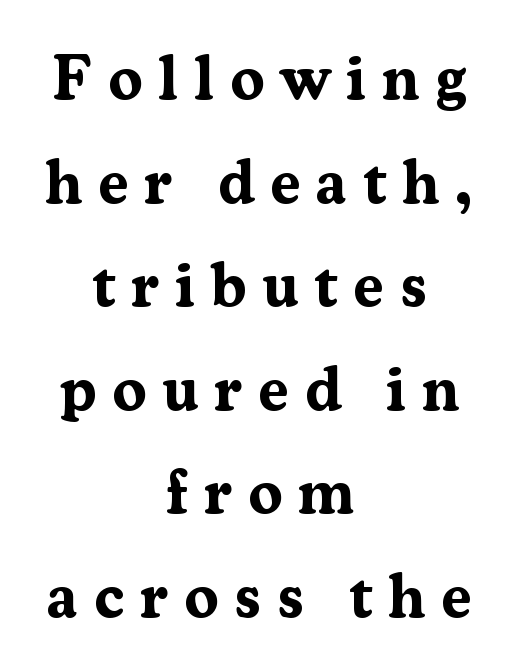
Serif or sans? Serif — the stroke terminals have little feet. This rendering widens character spacing well past its baseline value. Rendered with straight, roman letterforms. Lines of text with bare space underneath. One glance says typical: line gaps are just what's usual. Think of a printed novel: that variable character pitch is what you see here.
